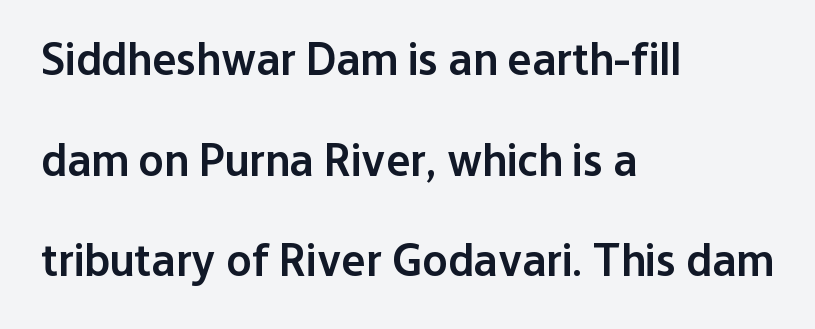
{"serif": "no", "italic": "no", "bold": "semi", "weight": "semibold", "width": "normal", "stroke_contrast": "low", "x_height": "medium", "monospaced": "no", "underline": "no", "align": "left", "line_spacing": "loose", "line_spacing_ratio": 2.19, "letter_spacing": "normal", "letter_spacing_em": 0.0, "glyph_px": 46}
